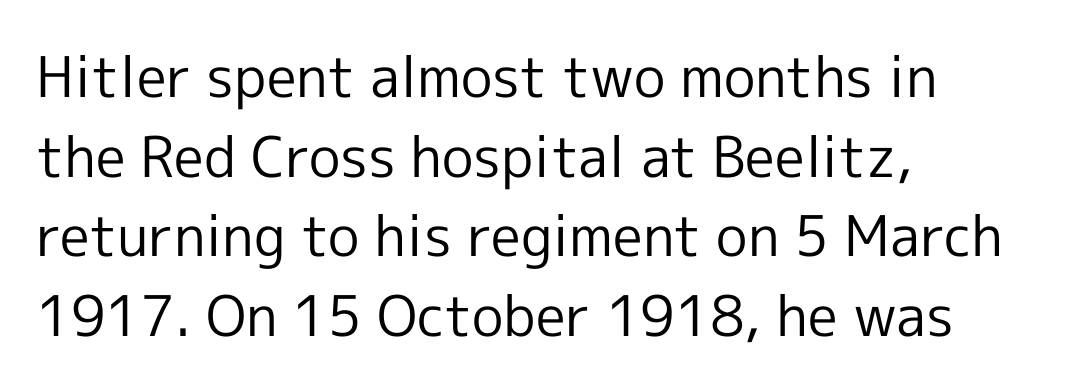
Q: Is the text bold? A: No.
Q: Is the text italic (slanted)? A: No, it is upright.
Q: Is the typeface a serif or a sans-serif typeface? A: Sans-serif.
Q: Is the text underlined? A: No.
Q: How is the paragraph aligned? A: Left-aligned.
Q: Is the spacing between letters normal or unusually wide? A: Normal.
Q: Is the spacing between lines tight, normal or loose? A: Normal.
Q: Width (condensed, normal, or wide)? A: Normal.
Q: x-height? A: Medium.
Q: Monospaced? A: No.
